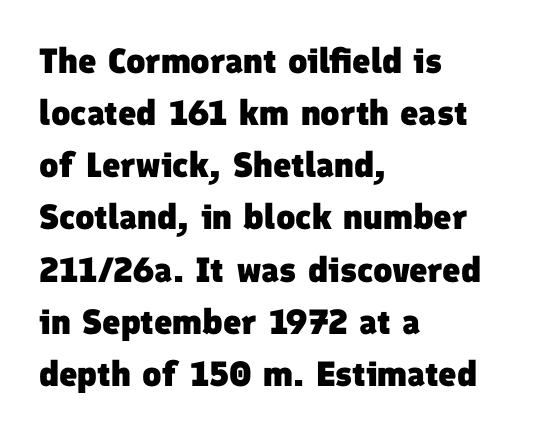
The image shows 35 px heavy sans-serif type; set left-aligned, normal line spacing (1.49x), normal letter spacing, not underlined; low stroke contrast and a medium x-height.
